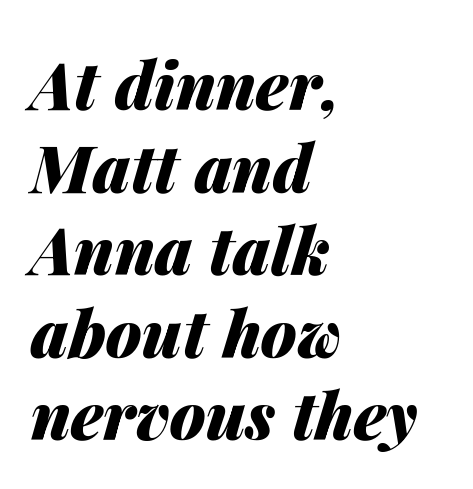
Do the characters align in a grid? No, the font is proportional. The words here are not underlined. Would a proofreader flag this as italicized? Yes. Standard letterfit; no display-style spreading of the glyphs. Reading down the block, your eye returns to a fixed left position each line.
